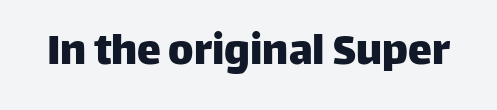
Q: Is the text italic (slanted)? A: No, it is upright.
Q: Is the typeface a serif or a sans-serif typeface? A: Sans-serif.
Q: Is the text underlined? A: No.
Q: Is the spacing between letters normal or unusually wide? A: Normal.
Q: Width (condensed, normal, or wide)? A: Normal.
Q: Stroke contrast? A: Low.
Q: x-height? A: Large.
Q: Monospaced? A: No.
